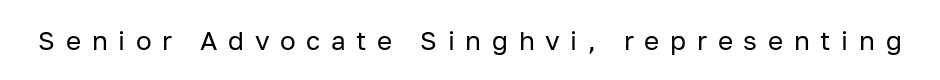
{"italic": "no", "bold": "no", "underline": "no", "letter_spacing": "wide", "letter_spacing_em": 0.41, "glyph_px": 26}
